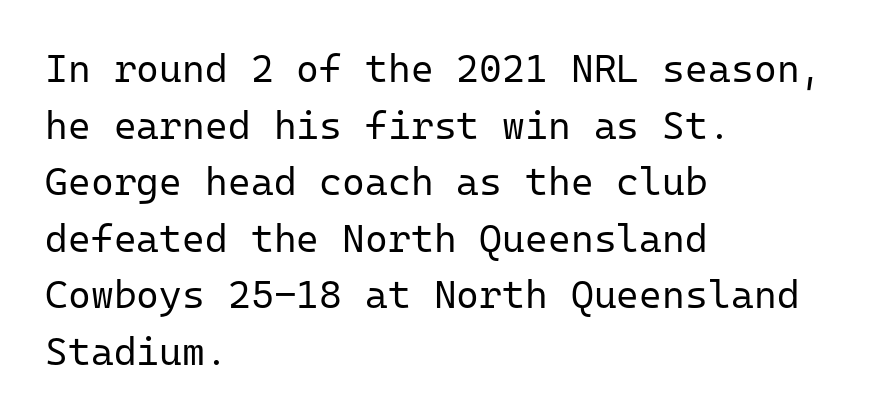
Where is the straight margin? On the left. Just letters on the line, the space beneath them empty. The rendering keeps characters at their native spacing. The passage shown is typeset with a sans-serif family. Every stem runs plumb, perpendicular to the baseline.
